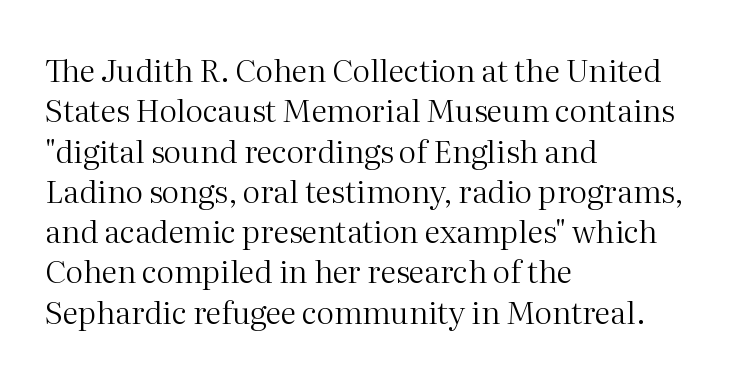
{"serif": "yes", "italic": "no", "bold": "no", "weight": "regular", "width": "normal", "stroke_contrast": "medium", "x_height": "medium", "monospaced": "no", "underline": "no", "align": "left", "line_spacing": "normal", "line_spacing_ratio": 1.3, "letter_spacing": "normal", "letter_spacing_em": 0.0, "glyph_px": 31}
